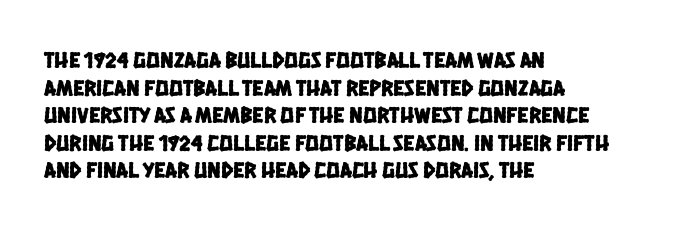
Q: Is the text underlined? A: No.
Q: How is the paragraph aligned? A: Left-aligned.
Q: Is the spacing between letters normal or unusually wide? A: Normal.
